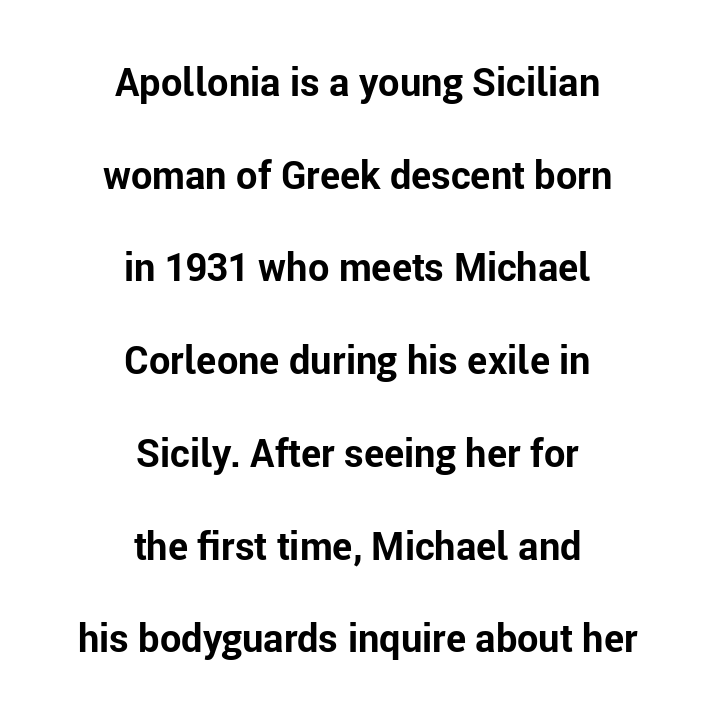
The typesetter chose a symmetrical, centered arrangement here. The characters look thick and weighty, a clear bold. Is this a fixed-width face? No — the glyphs have proportional, varying widths. Is the letter spacing exaggerated? No — it looks like the ordinary default. Upright lettering throughout. Check the space under the baseline: it is left empty.
